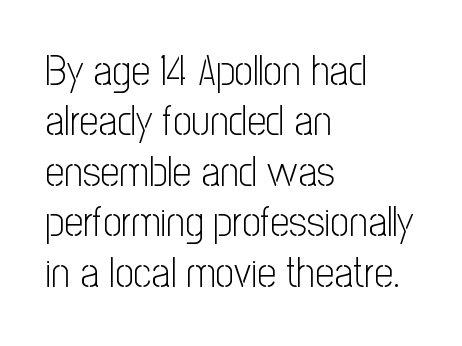
{"serif": "no", "italic": "no", "bold": "no", "weight": "light", "width": "condensed", "stroke_contrast": "low", "x_height": "medium", "monospaced": "no", "underline": "no", "align": "left", "line_spacing_ratio": 1.2, "letter_spacing": "normal", "letter_spacing_em": 0.0, "glyph_px": 42}
